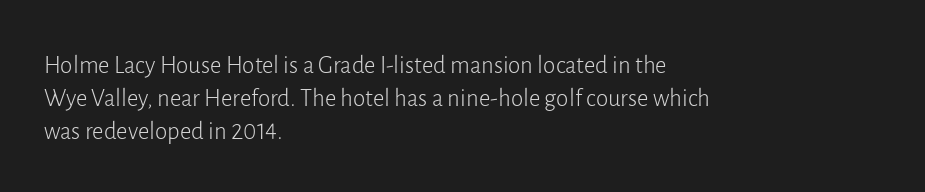
These lines sit exactly where default settings would place them. Decoration check: the copy has no underline. The typeface has the unassuming heft of standard copy or less. Horizontal alignment here is leftward, the default for most running prose.
